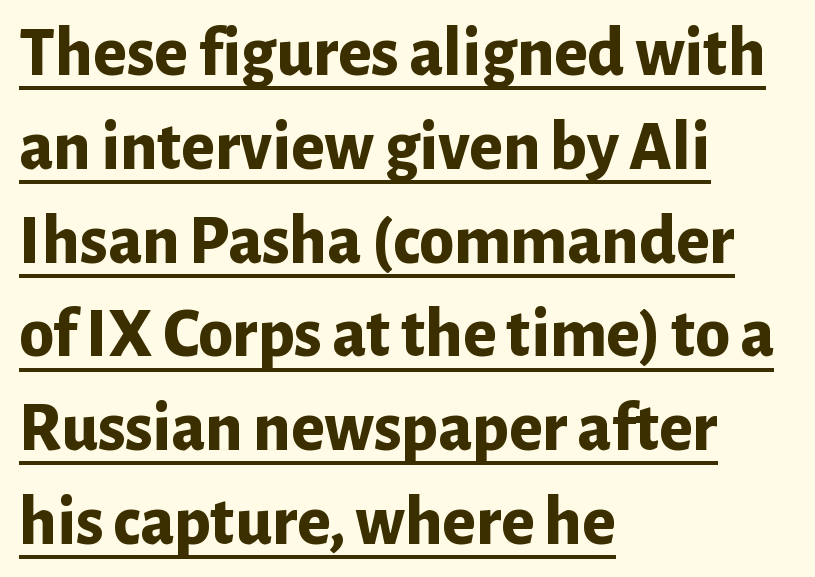
Compared with typical body copy, the letter spacing here is the same. Each line of the rendering has a horizontal stroke beneath the glyphs. Typeset ragged right — the left edge is the straight one. A typesetter would mark this as roman, not italic.
